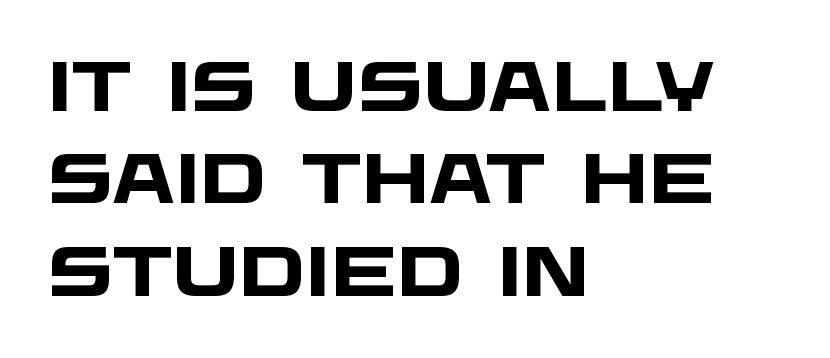
The image shows 70 px heavy, wide sans-serif type; set left-aligned, normal line spacing (1.32x), normal letter spacing, not underlined; low stroke contrast and a large x-height.
